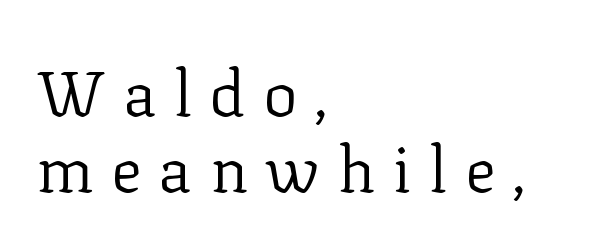
Varying glyph widths throughout — classic text-font behaviour. The lines in this sample share a left origin and differ only in where they stop. The passage shown is not bold in any degree. The letterforms stand isolated, each surrounded by extra space. In terms of posture, this sample is upright. The type family on display is of the serif kind.
